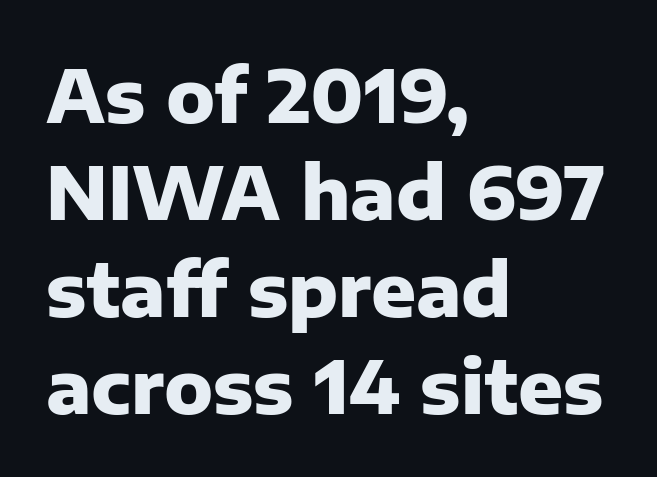
Q: Is the text bold? A: Yes.
Q: Is the text italic (slanted)? A: No, it is upright.
Q: Is the typeface a serif or a sans-serif typeface? A: Sans-serif.
Q: Is the text underlined? A: No.
Q: How is the paragraph aligned? A: Left-aligned.
Q: Is the spacing between letters normal or unusually wide? A: Normal.
Q: Is the spacing between lines tight, normal or loose? A: Normal.
Q: Width (condensed, normal, or wide)? A: Normal.
Q: Stroke contrast? A: Low.
Q: x-height? A: Medium.
Q: Monospaced? A: No.
